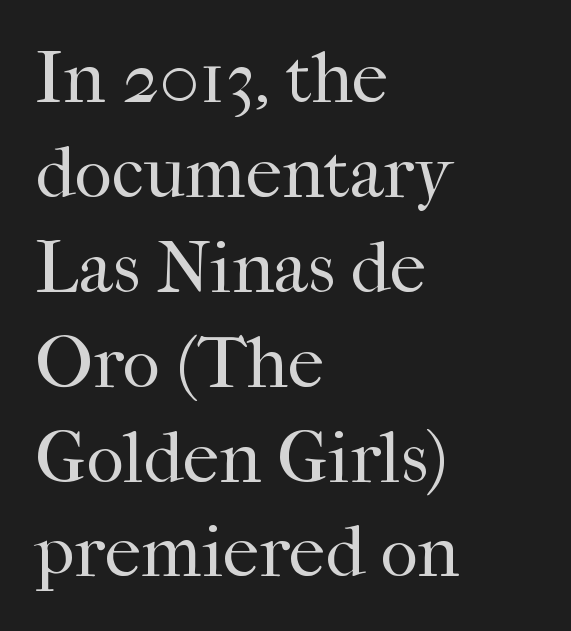
Q: Is the text bold? A: No.
Q: Is the text italic (slanted)? A: No, it is upright.
Q: Is the typeface a serif or a sans-serif typeface? A: Serif.
Q: Is the text underlined? A: No.
Q: How is the paragraph aligned? A: Left-aligned.
Q: Is the spacing between letters normal or unusually wide? A: Normal.
Q: Is the spacing between lines tight, normal or loose? A: Normal.
Q: Width (condensed, normal, or wide)? A: Normal.
Q: Stroke contrast? A: High.
Q: x-height? A: Medium.
Q: Monospaced? A: No.
